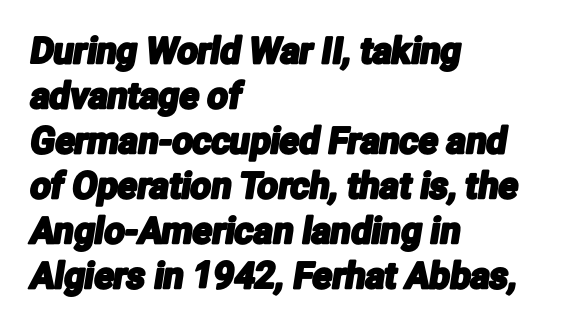
The image shows 36 px condensed sans-serif type; set left-aligned, normal line spacing (1.25x), normal letter spacing, not underlined; low stroke contrast and a medium x-height.
